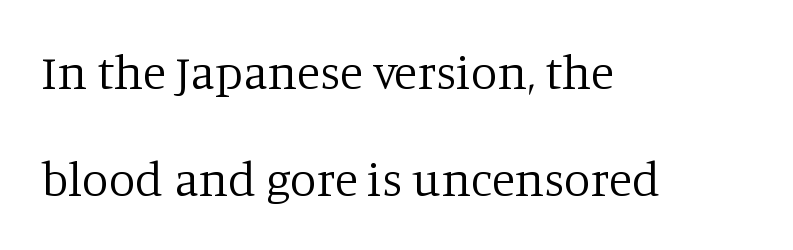
The image shows 48 px regular-weight serif type, upright; set left-aligned, loose line spacing (2.23x), normal letter spacing, not underlined; low stroke contrast and a large x-height.
